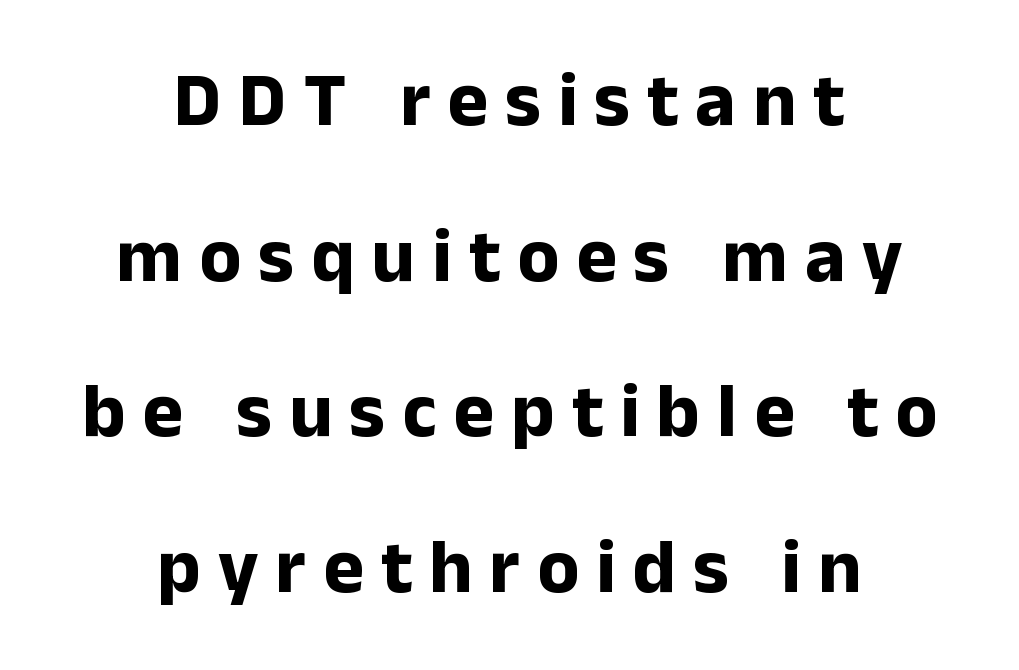
Typographically, this falls in the sans-serif category. The block of text is sparse from top to bottom, with ample space between rows. This sample has the flowing, uneven cadence of proportional lettering. Every stem runs plumb, perpendicular to the baseline. The passage is arranged like a title page — every line centered.
